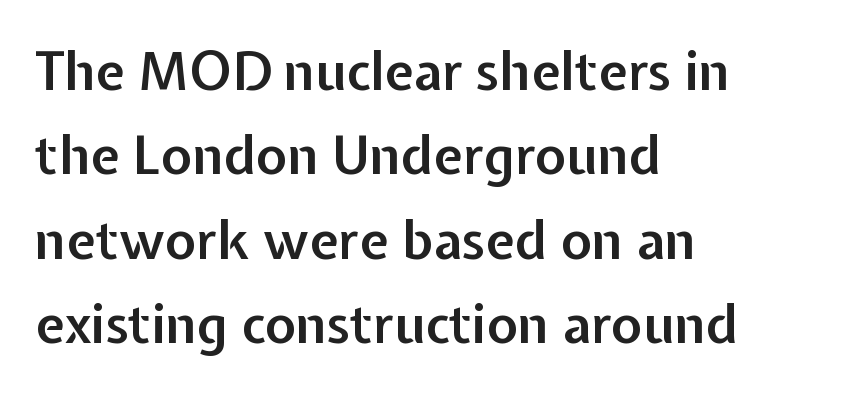
This sample has the flowing, uneven cadence of proportional lettering. The rendering shows plain stroke endings on the letterforms — a sans-serif design. Only glyphs here, with clear space below each row. Regular leading. Stroke thickness is moderately raised; the sample reads as semibold. The font's upright variant was chosen for this text.
